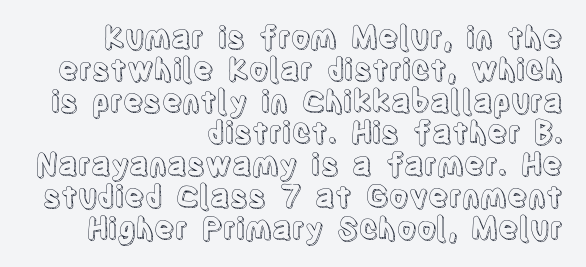
{"italic": "no", "width": "condensed", "x_height": "large", "monospaced": "no", "underline": "no", "align": "right", "line_spacing": "tight", "line_spacing_ratio": 1.06, "letter_spacing": "normal", "letter_spacing_em": 0.0, "glyph_px": 30}
